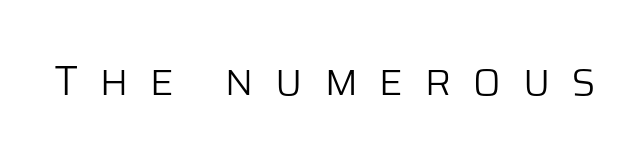
Q: Is the text bold? A: No.
Q: Is the text italic (slanted)? A: No, it is upright.
Q: Is the typeface a serif or a sans-serif typeface? A: Sans-serif.
Q: Is the text underlined? A: No.
Q: Is the spacing between letters normal or unusually wide? A: Unusually wide.
Q: Width (condensed, normal, or wide)? A: Normal.
Q: Stroke contrast? A: Low.
Q: x-height? A: Large.
Q: Monospaced? A: No.
